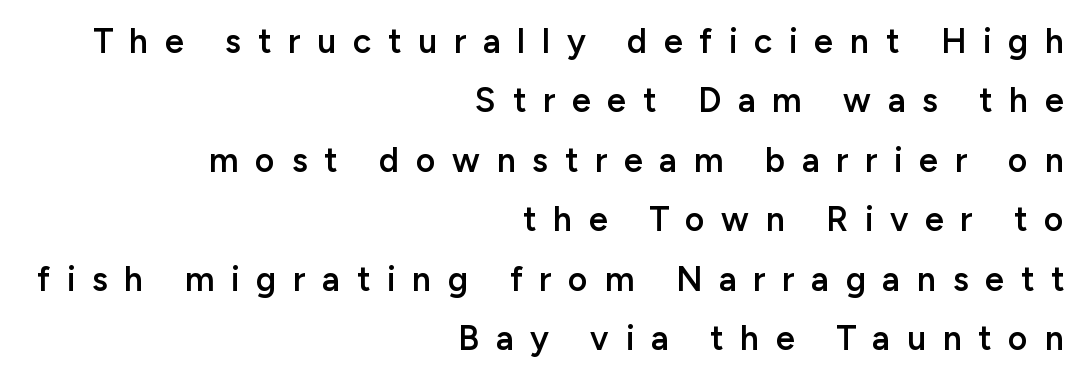
Right-aligned paragraph, ragged on the left. Does the type have serifs? No, each stem ends abruptly. The area under the type is left untouched. This is the regular roman posture of the typeface. Its strokes are somewhat broadened, the hallmark of semibold type.
